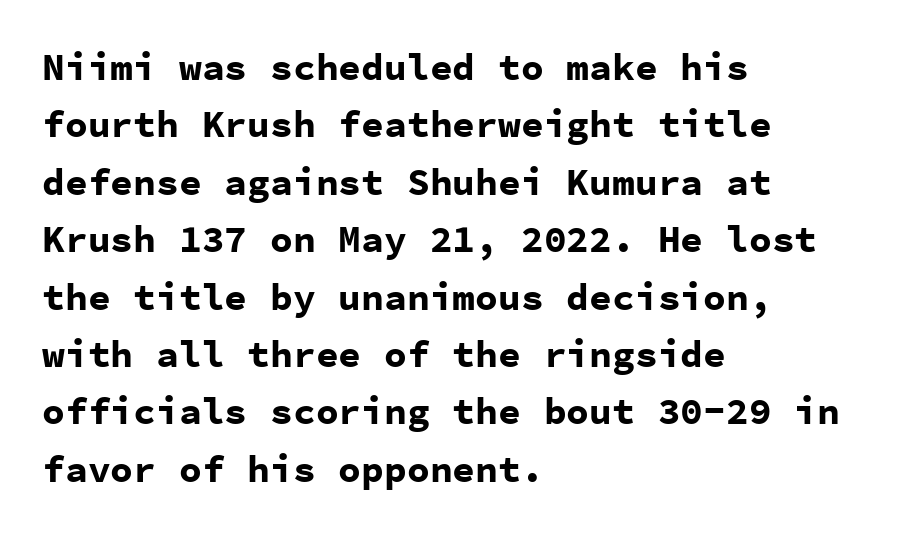
The image shows 38 px bold sans-serif type, upright, monospaced; set left-aligned, normal line spacing (1.51x), normal letter spacing, not underlined; low stroke contrast and a medium x-height.
